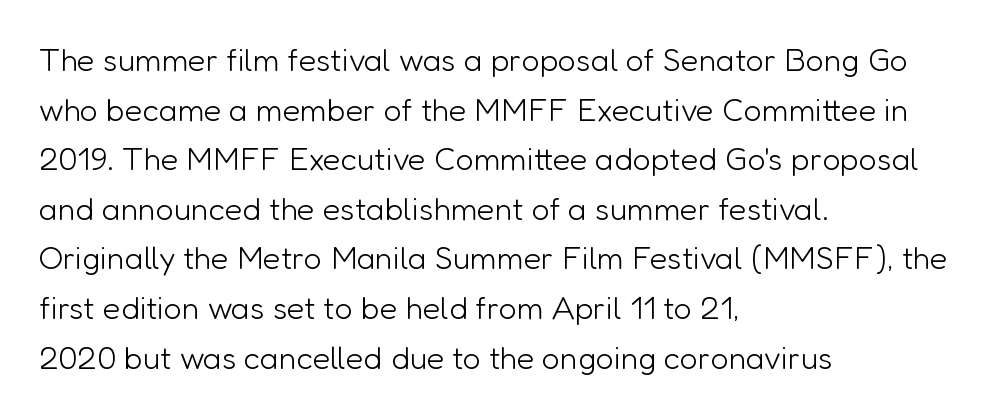
Does the type have serifs? No, each stem ends abruptly. Stroke thickness stays within the range of a standard reading face or lighter. Spacing verdict: proportional, widths tailored to each character. Rule under the text: the space is simply empty.
